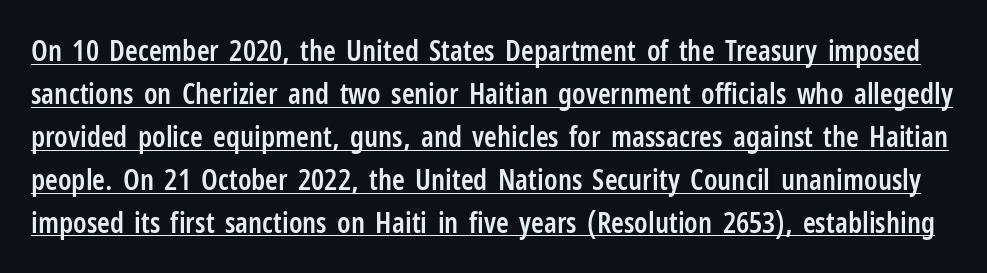
Are there feet on the stems? There aren't — it's a sans. Nothing unusual about the tracking: characters are spaced as the font intends. These words are printed semibold, heavier than regular yet not bold. Do the characters align in a grid? No, the font is proportional.
